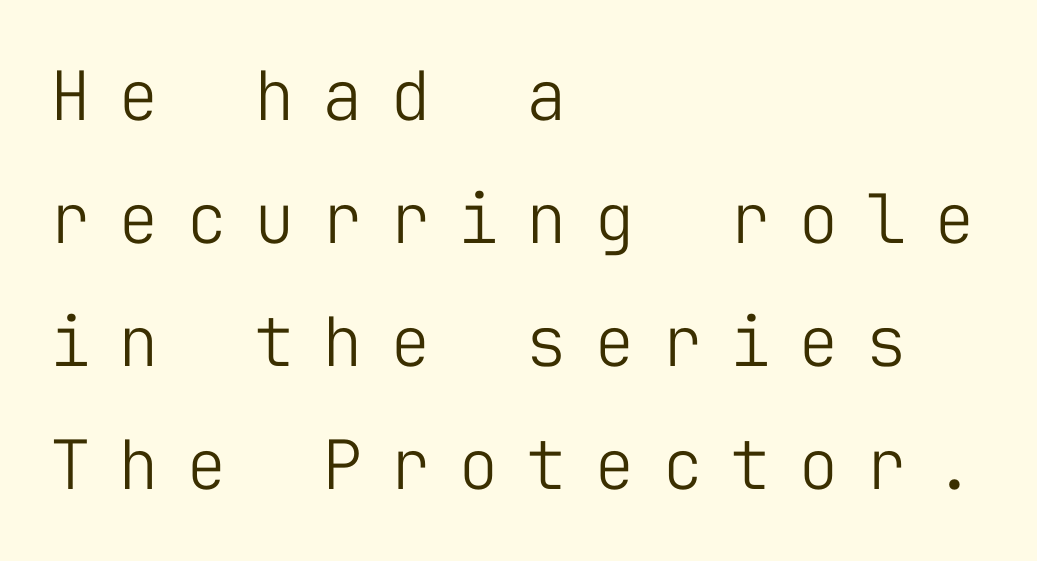
The strokes carry an ordinary text weight at most. Is the letter spacing exaggerated? Yes — the characters are pushed far apart. Only glyphs here, with clear space below each row. Left-aligned paragraph, ragged on the right. Quick note: not italic, upright. This sample uses a sans-serif face.
